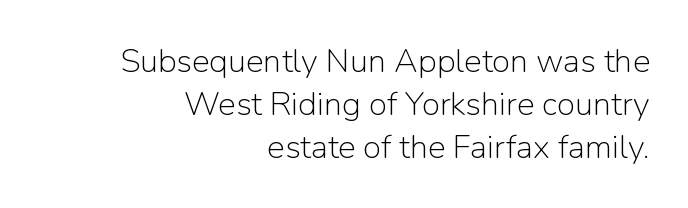
{"serif": "no", "italic": "no", "bold": "no", "weight": "light", "width": "normal", "stroke_contrast": "low", "x_height": "medium", "monospaced": "no", "underline": "no", "align": "right", "line_spacing": "normal", "line_spacing_ratio": 1.3, "letter_spacing": "normal", "letter_spacing_em": 0.0, "glyph_px": 33}
